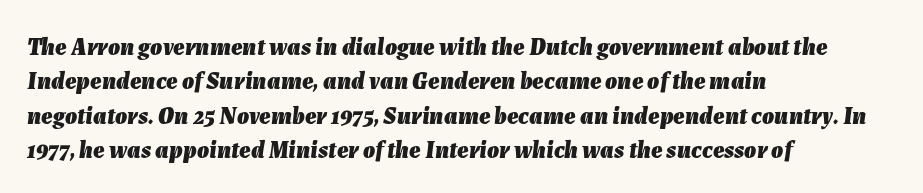
{"italic": "yes", "lean": "right", "slant_degrees": 7, "bold": "yes", "underline": "no", "align": "left", "line_spacing": "normal", "line_spacing_ratio": 1.43, "letter_spacing": "normal", "letter_spacing_em": 0.0, "glyph_px": 24}
